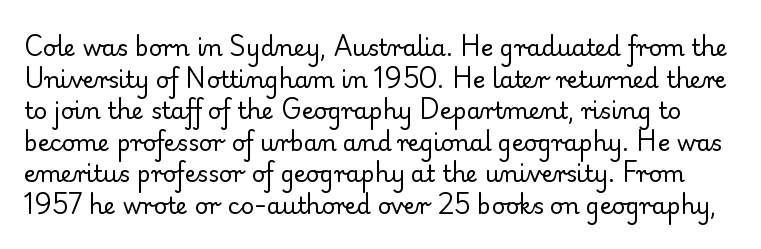
Q: Is the text bold? A: No.
Q: Is the text italic (slanted)? A: No, it is upright.
Q: Is the text underlined? A: No.
Q: Is the spacing between letters normal or unusually wide? A: Normal.
Q: Is the spacing between lines tight, normal or loose? A: Normal.
